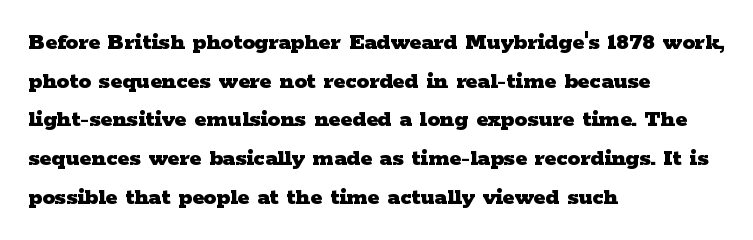
{"italic": "no", "bold": "yes", "underline": "no", "align": "left", "line_spacing": "normal", "line_spacing_ratio": 1.55, "letter_spacing": "normal", "letter_spacing_em": 0.0, "glyph_px": 25}
